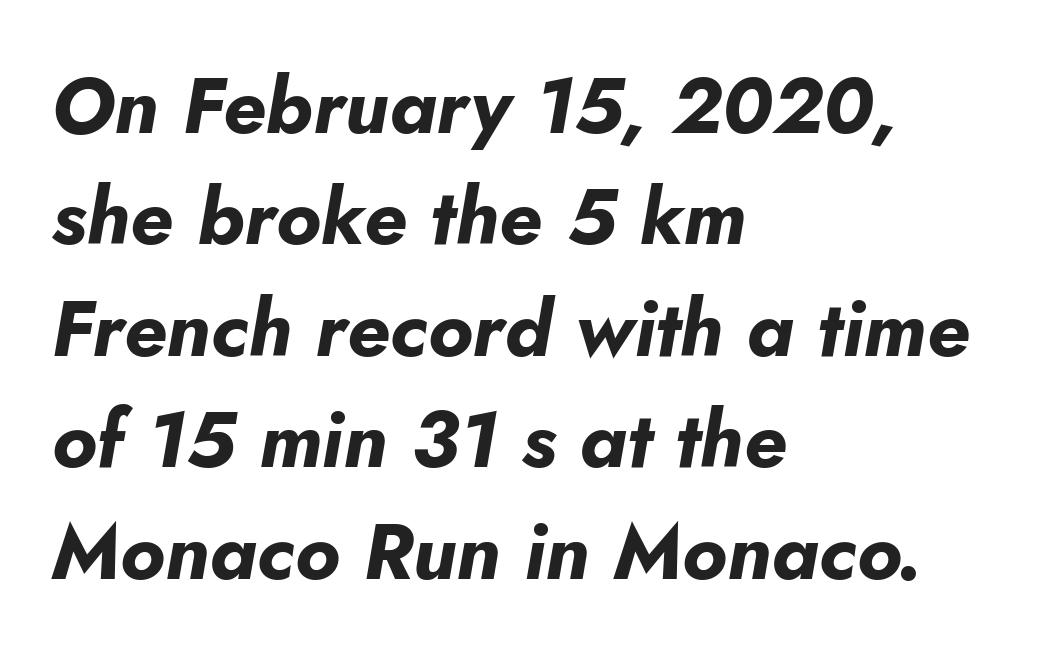
Tracking here is standard; glyphs follow each other at the usual distance. Does the leading feel generous? No, just average. Words float on clear page, feet unadorned. If you drew a line through each stem, it would be angled. Looks like regular typesetting: each glyph gets only the width it needs. The text block is weighted toward the left margin, trailing off unevenly rightward.
